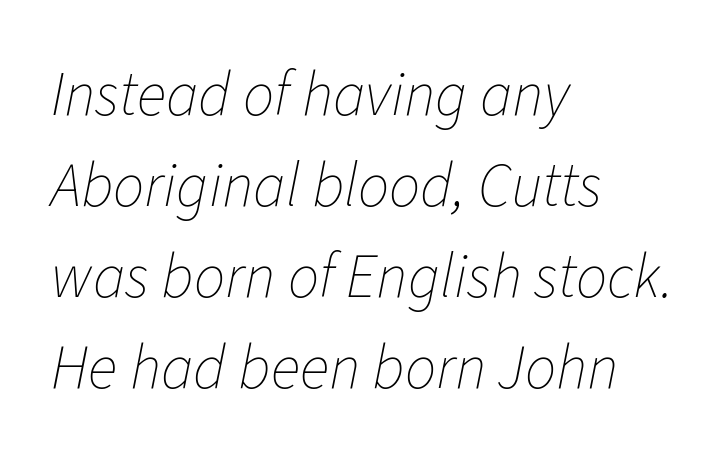
{"italic": "yes", "lean": "right", "slant_degrees": 11, "bold": "no", "weight": "thin", "width": "normal", "stroke_contrast": "low", "x_height": "medium", "monospaced": "no", "underline": "no", "align": "left", "line_spacing": "normal", "line_spacing_ratio": 1.47, "letter_spacing": "normal", "letter_spacing_em": 0.0, "glyph_px": 62}
